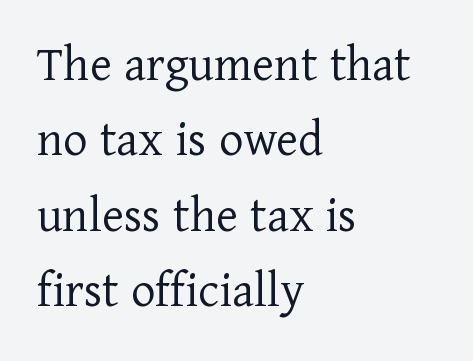
The image shows 52 px light serif type, upright; set left-aligned, normal line spacing (1.45x), normal letter spacing, not underlined; low stroke contrast and a medium x-height.
